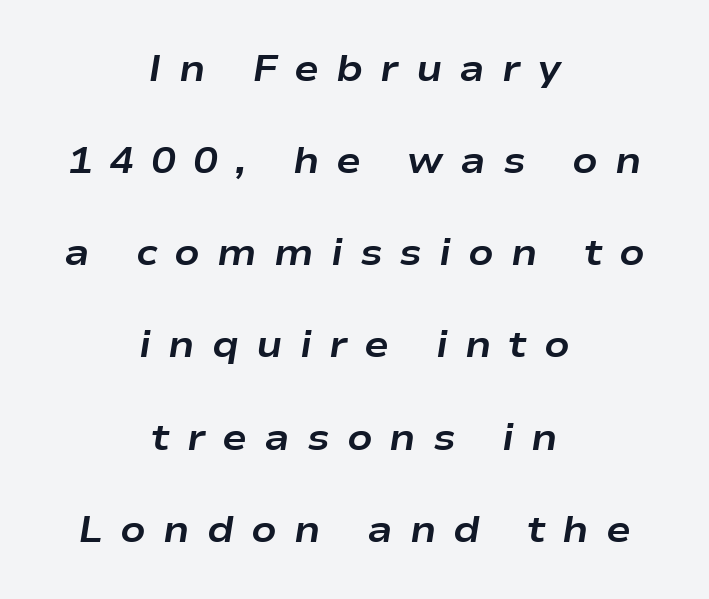
The image shows 37 px bold, wide type, italic (leaning right); set centered, loose line spacing (2.49x), unusually wide letter spacing (+0.46 em), not underlined; low stroke contrast and a medium x-height.
